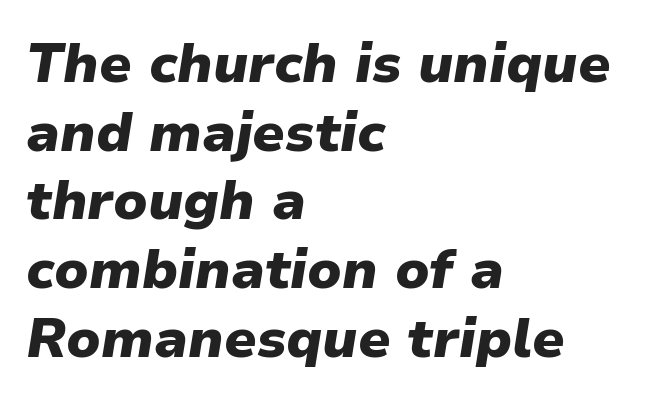
The paragraph shown leans on its left margin. The space directly below the letters is spotless. A normal amount of white space separates one row of letters from the next. Heavy, bold letterforms.
